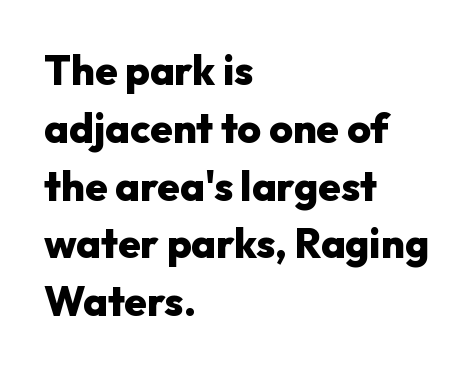
The image shows 41 px heavy sans-serif type, upright; set left-aligned, normal line spacing (1.41x), normal letter spacing, not underlined; low stroke contrast and a medium x-height.
